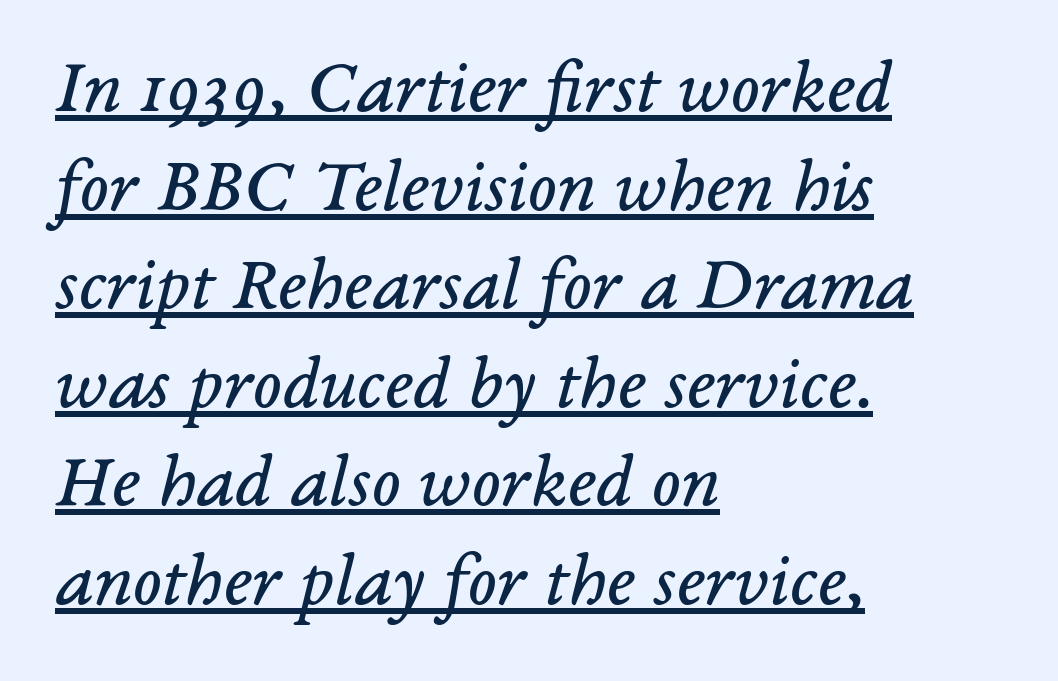
Q: Is the text bold? A: No.
Q: Is the text italic (slanted)? A: Yes, it leans right by about 14 degrees.
Q: Is the typeface a serif or a sans-serif typeface? A: Serif.
Q: Is the text underlined? A: Yes.
Q: How is the paragraph aligned? A: Left-aligned.
Q: Is the spacing between letters normal or unusually wide? A: Normal.
Q: Is the spacing between lines tight, normal or loose? A: Normal.
Q: Width (condensed, normal, or wide)? A: Normal.
Q: Stroke contrast? A: Low.
Q: x-height? A: Medium.
Q: Monospaced? A: No.
